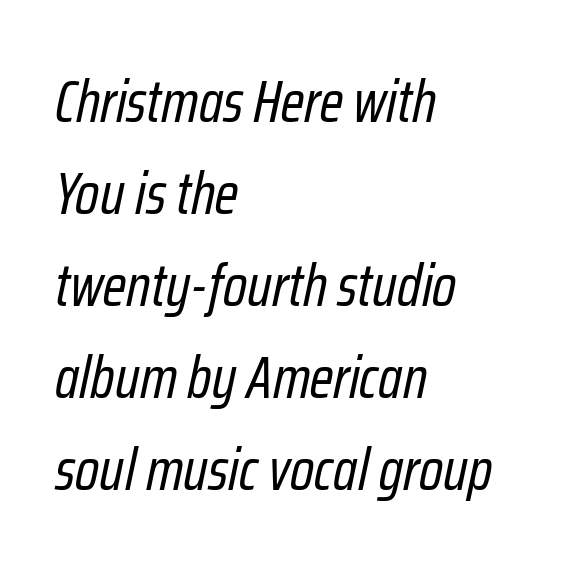
{"italic": "yes", "lean": "right", "slant_degrees": 12, "bold": "no", "weight": "regular", "width": "condensed", "stroke_contrast": "low", "x_height": "medium", "monospaced": "no", "underline": "no", "align": "left", "line_spacing": "normal", "line_spacing_ratio": 1.56, "letter_spacing": "normal", "letter_spacing_em": 0.0, "glyph_px": 59}
